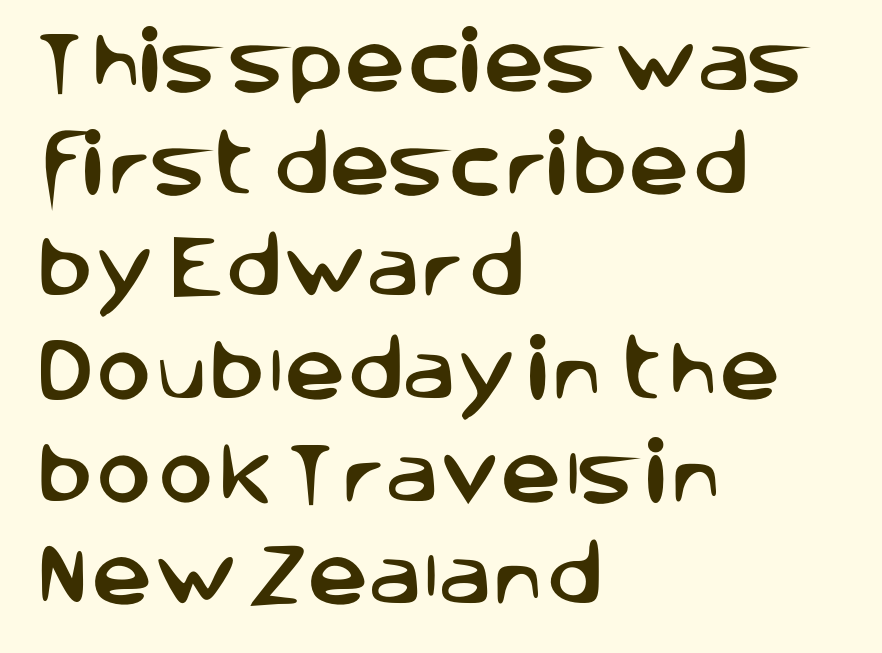
Letters rest on an invisible, unmarked baseline. Nobody touched the tracking dial on this one. The rendering anchors every line to the left-hand side. Notice how the stems are strictly vertical — no italics here. In terms of letterform style, serifs are entirely absent.
